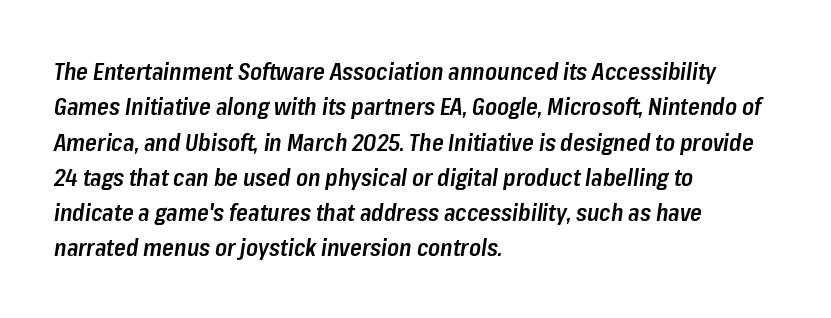
The image shows 24 px text type, italic (leaning right); set left-aligned, normal line spacing (1.47x), normal letter spacing, not underlined.
